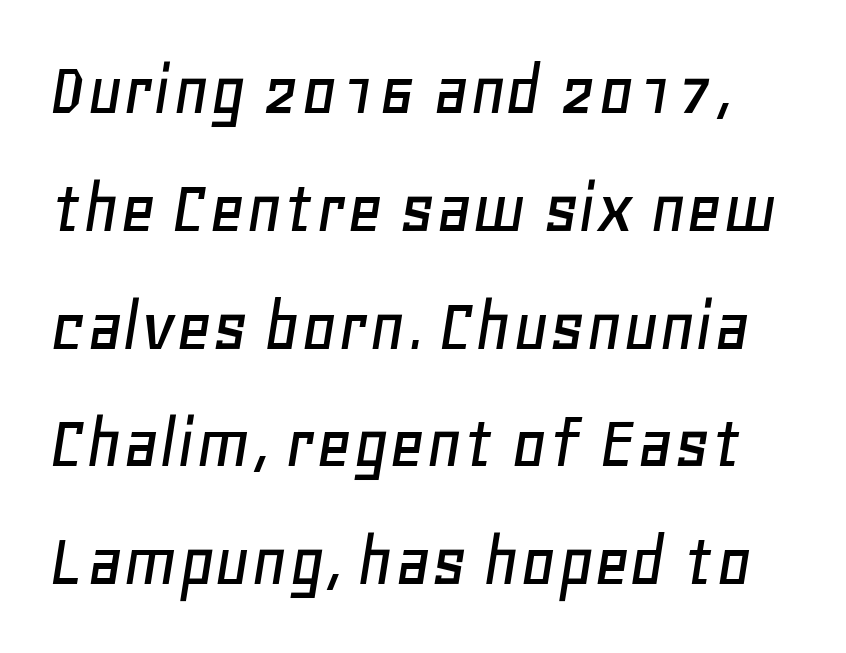
{"italic": "yes", "lean": "right", "slant_degrees": 11, "width": "normal", "stroke_contrast": "low", "x_height": "large", "monospaced": "no", "underline": "no", "line_spacing": "normal", "line_spacing_ratio": 1.51, "letter_spacing": "normal", "letter_spacing_em": 0.0, "glyph_px": 78}
